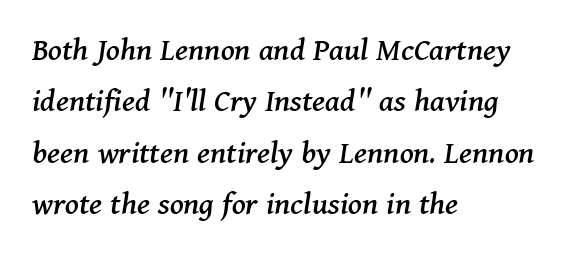
The ragged edge is on the right, which tells us the setting is flush left. Font category for this specimen: serif. The rendering uses natural spacing where letterforms have individual widths. Compared with typical paragraphs, the rows here are spaced about the same. Compared with ordinary roman type, these characters are visibly tilted. A bare baseline throughout the passage.
